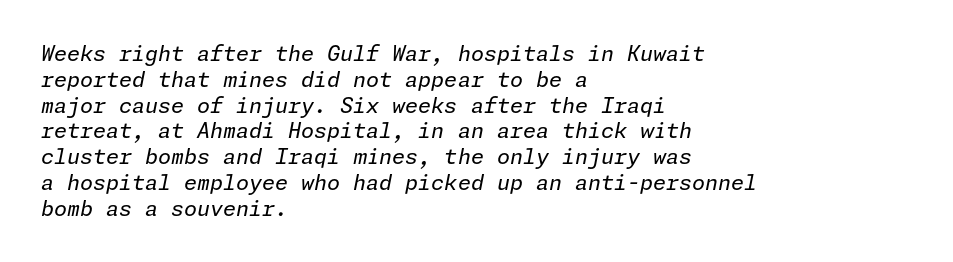
Q: Is the text bold? A: No.
Q: Is the text italic (slanted)? A: Yes, it leans right by about 11 degrees.
Q: Is the text underlined? A: No.
Q: How is the paragraph aligned? A: Left-aligned.
Q: Is the spacing between letters normal or unusually wide? A: Normal.
